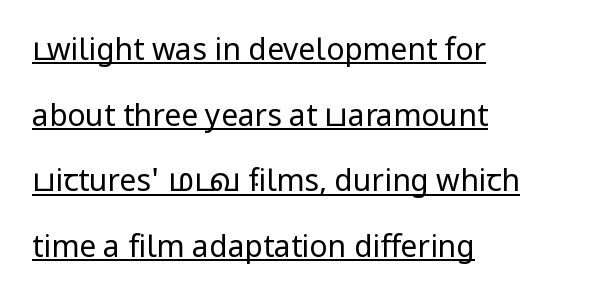
Think of a printed novel: that variable character pitch is what you see here. No italicization has been applied; the sample stays upright. Notice how the passage keeps a crisp vertical edge on the left only. Each line of the rendering has a horizontal stroke beneath the glyphs.
